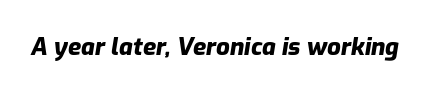
{"italic": "yes", "lean": "right", "slant_degrees": 9, "bold": "yes", "underline": "no", "letter_spacing": "normal", "letter_spacing_em": 0.0, "glyph_px": 24}
